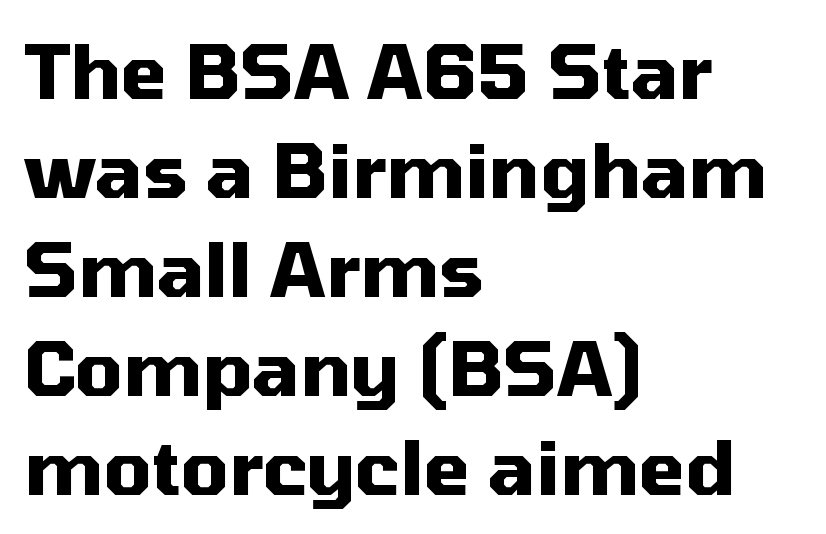
Q: Is the text bold? A: Yes.
Q: Is the text italic (slanted)? A: No, it is upright.
Q: Is the typeface a serif or a sans-serif typeface? A: Sans-serif.
Q: Is the text underlined? A: No.
Q: How is the paragraph aligned? A: Left-aligned.
Q: Is the spacing between letters normal or unusually wide? A: Normal.
Q: Is the spacing between lines tight, normal or loose? A: Normal.
Q: Width (condensed, normal, or wide)? A: Normal.
Q: Stroke contrast? A: Medium.
Q: x-height? A: Medium.
Q: Monospaced? A: No.
